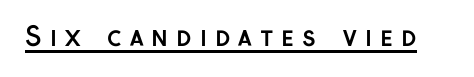
Does the lettering tilt? It doesn't — this is upright. Letter spacing: wide. Descenders here cross a horizontal rule under the line. The strokes are fattened all the way to bold.
